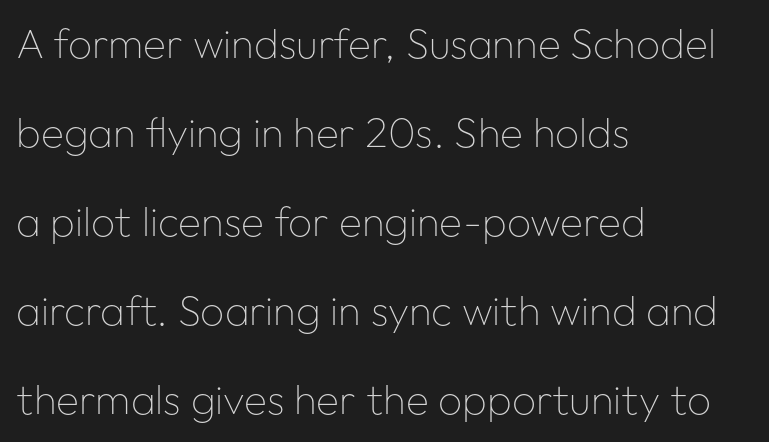
Q: Is the text bold? A: No.
Q: Is the text italic (slanted)? A: No, it is upright.
Q: Is the typeface a serif or a sans-serif typeface? A: Sans-serif.
Q: Is the text underlined? A: No.
Q: How is the paragraph aligned? A: Left-aligned.
Q: Is the spacing between letters normal or unusually wide? A: Normal.
Q: Is the spacing between lines tight, normal or loose? A: Loose.
Q: Width (condensed, normal, or wide)? A: Normal.
Q: Stroke contrast? A: Low.
Q: x-height? A: Medium.
Q: Monospaced? A: No.
